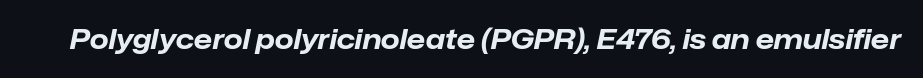
Bold? Absolutely — the strokes are thick and heavy. Rule under the text: the space is simply empty. Students, note that the glyphs here touch the page at normal intervals. You can tell it's italic because the verticals aren't actually vertical.
